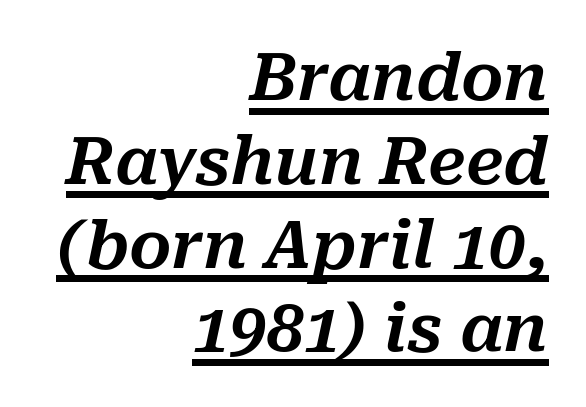
Q: Is the text italic (slanted)? A: Yes, it leans right by about 10 degrees.
Q: Is the text underlined? A: Yes.
Q: How is the paragraph aligned? A: Right-aligned.
Q: Is the spacing between letters normal or unusually wide? A: Normal.
Q: Is the spacing between lines tight, normal or loose? A: Normal.
Q: Width (condensed, normal, or wide)? A: Normal.
Q: Stroke contrast? A: Medium.
Q: x-height? A: Medium.
Q: Monospaced? A: No.
